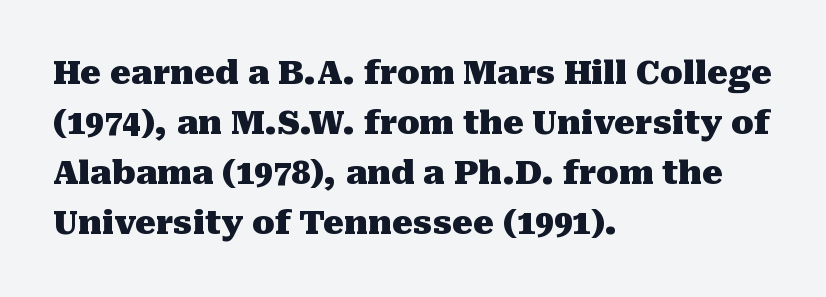
The image shows 33 px heavy serif type, upright; set left-aligned, normal line spacing (1.52x), normal letter spacing, not underlined; medium stroke contrast and a medium x-height.
